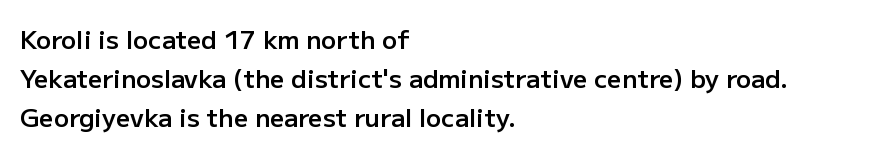
Q: Is the text bold? A: Semi-bold.
Q: Is the text italic (slanted)? A: No, it is upright.
Q: Is the text underlined? A: No.
Q: How is the paragraph aligned? A: Left-aligned.
Q: Is the spacing between letters normal or unusually wide? A: Normal.
Q: Is the spacing between lines tight, normal or loose? A: Normal.
